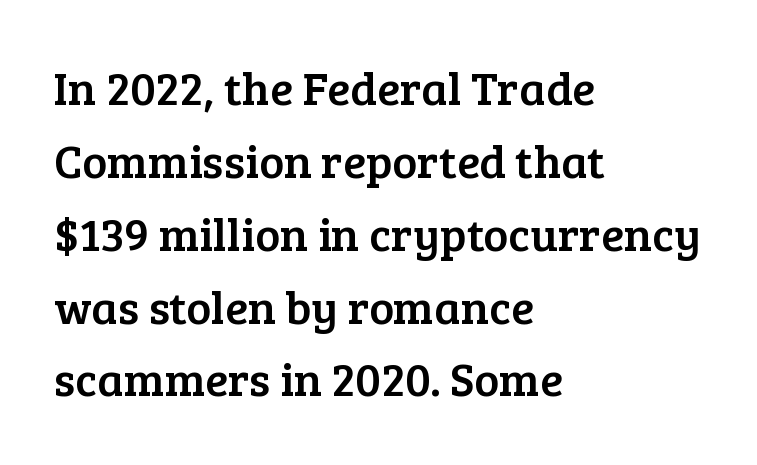
{"serif": "yes", "italic": "no", "width": "normal", "stroke_contrast": "low", "x_height": "medium", "monospaced": "no", "underline": "no", "align": "left", "line_spacing": "normal", "line_spacing_ratio": 1.55, "letter_spacing": "normal", "letter_spacing_em": 0.0, "glyph_px": 47}
